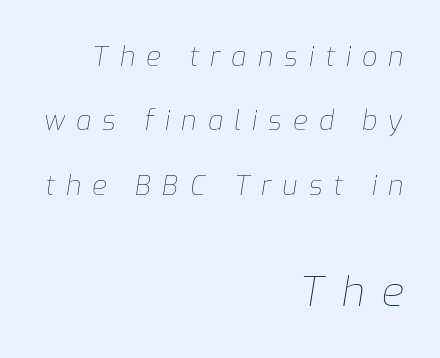
Q: Is the text bold? A: No.
Q: Is the text italic (slanted)? A: Yes, it leans right by about 9 degrees.
Q: Is the text underlined? A: No.
Q: How is the paragraph aligned? A: Right-aligned.
Q: Is the spacing between letters normal or unusually wide? A: Unusually wide.
Q: Is the spacing between lines tight, normal or loose? A: Loose.
Q: Which block of text is set in a larger size, the first (top) or the second (bottom)? A: The second (bottom) one.
Q: Width (condensed, normal, or wide)? A: Normal.
Q: Stroke contrast? A: Low.
Q: x-height? A: Medium.
Q: Monospaced? A: No.
